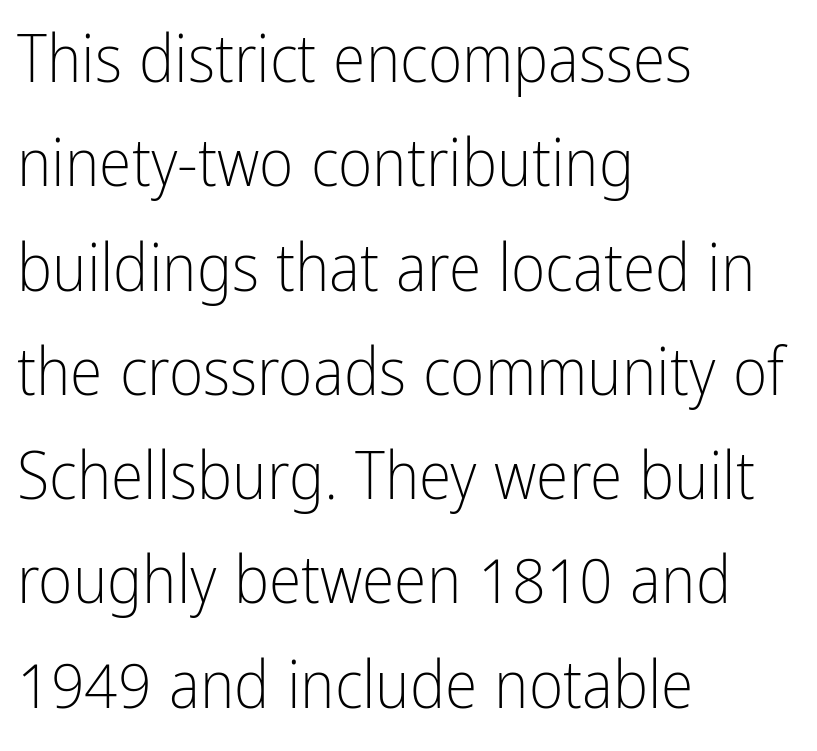
Q: Is the text bold? A: No.
Q: Is the text italic (slanted)? A: No, it is upright.
Q: Is the typeface a serif or a sans-serif typeface? A: Sans-serif.
Q: Is the text underlined? A: No.
Q: How is the paragraph aligned? A: Left-aligned.
Q: Is the spacing between letters normal or unusually wide? A: Normal.
Q: Is the spacing between lines tight, normal or loose? A: Normal.
Q: Width (condensed, normal, or wide)? A: Condensed.
Q: Stroke contrast? A: Low.
Q: x-height? A: Medium.
Q: Monospaced? A: No.
